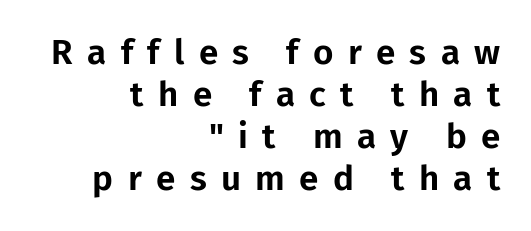
These lines stack with their right ends in a neat column. Only glyphs here, with clear space below each row. Look at the tracking — it's clearly loosened, letters drifting apart. The rendering uses natural spacing where letterforms have individual widths.
